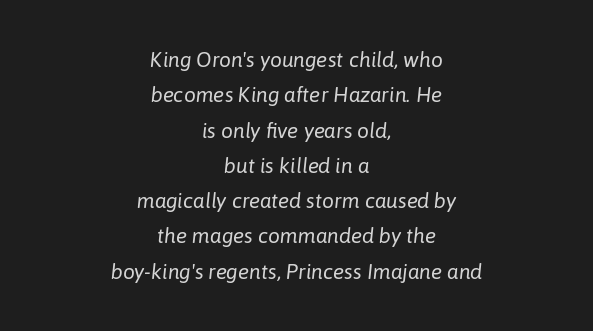
Tracking value appears to be zero — textbook default spacing. The lines are quadded center. Characters are canted at an angle relative to the baseline's perpendicular. Notice how descenders clear the ascenders below comfortably — that's standard leading. Honestly, there is no underline to notice here at all. Nothing heavy about these letters — not bold at all.
